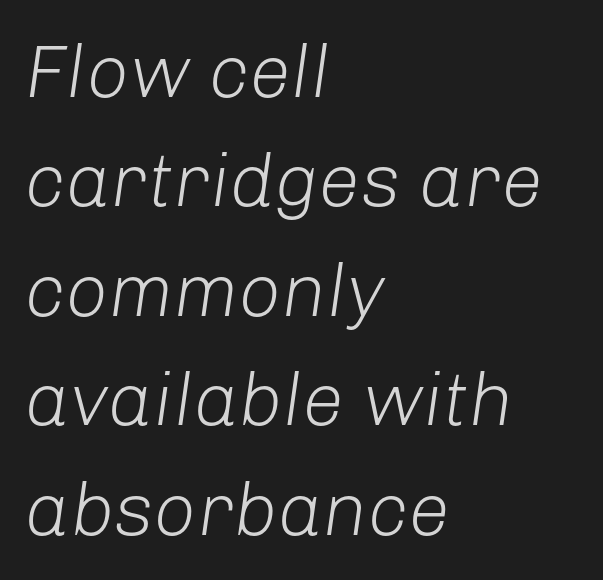
Q: Is the text bold? A: No.
Q: Is the text italic (slanted)? A: Yes, it leans right by about 8 degrees.
Q: Is the text underlined? A: No.
Q: How is the paragraph aligned? A: Left-aligned.
Q: Is the spacing between letters normal or unusually wide? A: Normal.
Q: Is the spacing between lines tight, normal or loose? A: Normal.
Q: Width (condensed, normal, or wide)? A: Normal.
Q: Stroke contrast? A: Low.
Q: x-height? A: Medium.
Q: Monospaced? A: No.
